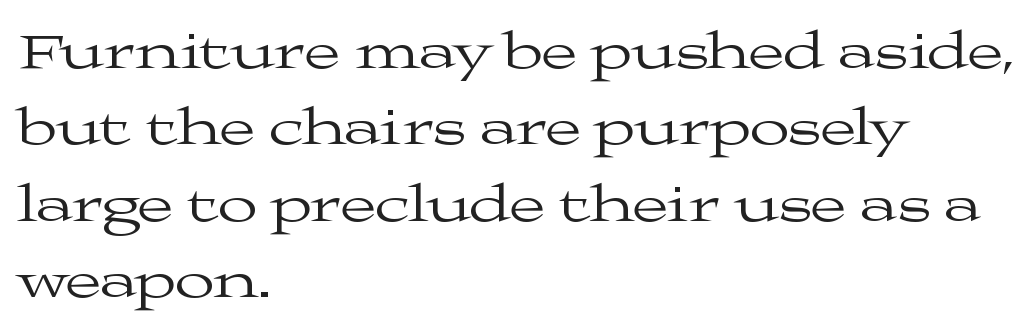
Posture: straight, roman, zero tilt. Check the space under the baseline: it is left empty. Font category for this specimen: serif. Do the characters align in a grid? No, the font is proportional. Compared with typical body copy, the letter spacing here is the same.
